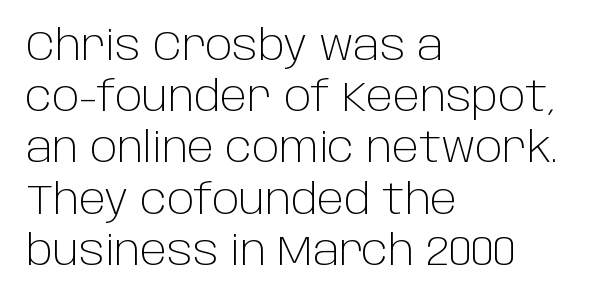
Q: Is the text bold? A: No.
Q: Is the text italic (slanted)? A: No, it is upright.
Q: Is the typeface a serif or a sans-serif typeface? A: Sans-serif.
Q: Is the text underlined? A: No.
Q: How is the paragraph aligned? A: Left-aligned.
Q: Is the spacing between letters normal or unusually wide? A: Normal.
Q: Width (condensed, normal, or wide)? A: Normal.
Q: Stroke contrast? A: Low.
Q: x-height? A: Large.
Q: Monospaced? A: No.
